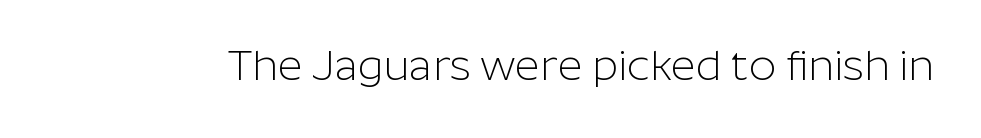
The lettering holds an erect, upright posture throughout. Summary of weight: not heavy and not bold. What stands out about the letter spacing? Nothing — it is the standard amount. The space beneath each line is pristine and unruled.
